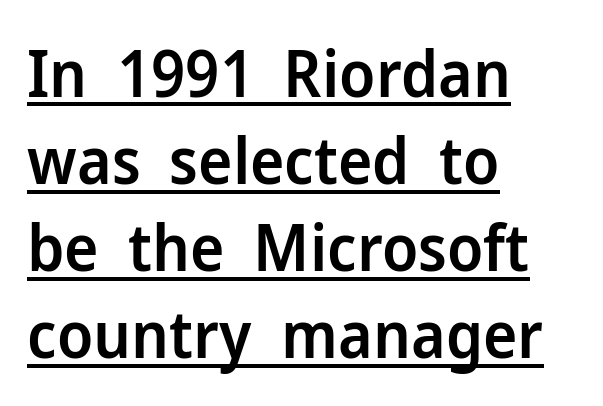
The image shows 65 px semibold sans-serif type, upright; set left-aligned, normal line spacing (1.34x), normal letter spacing, underlined; low stroke contrast and a medium x-height.
